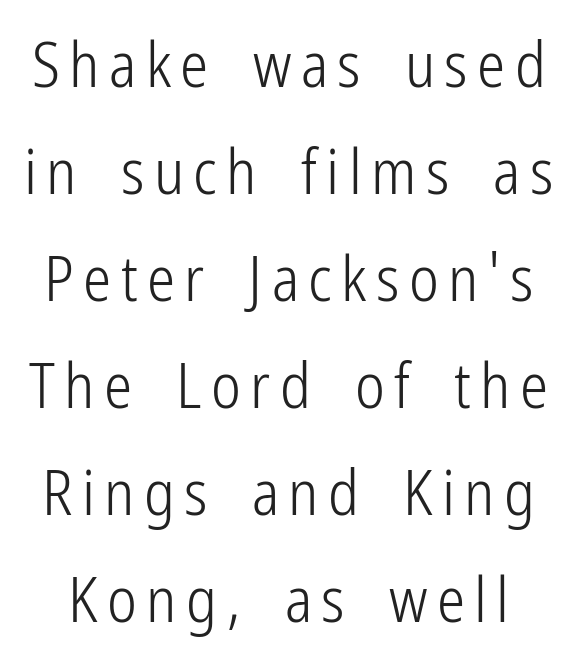
{"serif": "no", "italic": "no", "bold": "no", "weight": "light", "width": "condensed", "stroke_contrast": "low", "x_height": "medium", "monospaced": "no", "underline": "no", "line_spacing": "normal", "line_spacing_ratio": 1.7, "glyph_px": 63}
